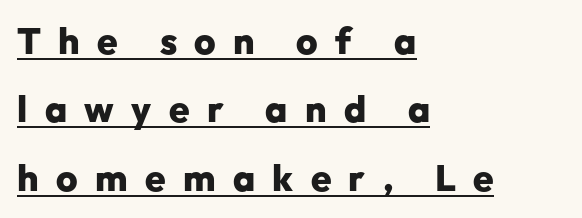
The image shows 37 px heavy sans-serif type, upright; set left-aligned, line spacing 1.85x, unusually wide letter spacing (+0.47 em), underlined; low stroke contrast and a medium x-height.
